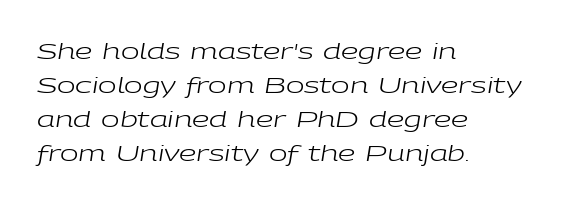
Q: Is the text bold? A: No.
Q: Is the text italic (slanted)? A: Yes, it leans right by about 9 degrees.
Q: Is the text underlined? A: No.
Q: How is the paragraph aligned? A: Left-aligned.
Q: Is the spacing between letters normal or unusually wide? A: Normal.
Q: Is the spacing between lines tight, normal or loose? A: Normal.
